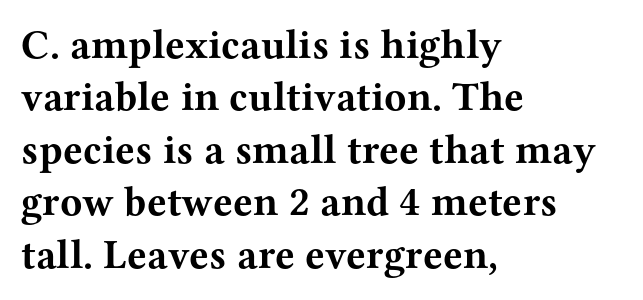
Q: Is the text bold? A: Yes.
Q: Is the text italic (slanted)? A: No, it is upright.
Q: Is the typeface a serif or a sans-serif typeface? A: Serif.
Q: Is the text underlined? A: No.
Q: How is the paragraph aligned? A: Left-aligned.
Q: Is the spacing between letters normal or unusually wide? A: Normal.
Q: Is the spacing between lines tight, normal or loose? A: Normal.
Q: Width (condensed, normal, or wide)? A: Wide.
Q: Stroke contrast? A: Medium.
Q: x-height? A: Medium.
Q: Monospaced? A: No.
